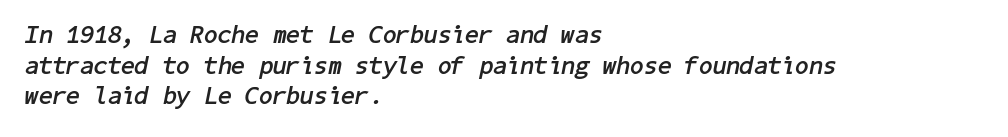
Which margin do the lines hug? The left one — the right edge is uneven. Just letters on the line, the space beneath them empty. The sample has been set heavy, in full bold. There is no visible air inserted between adjacent glyphs. This sample uses an oblique cut, with every glyph tilted off the vertical.
